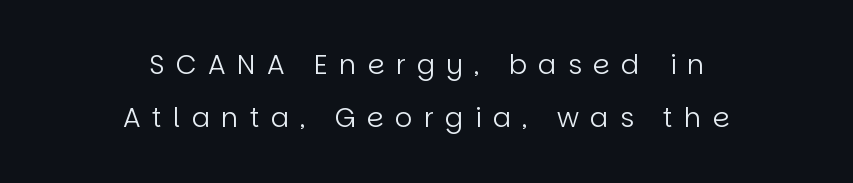
Q: Is the text bold? A: No.
Q: Is the text italic (slanted)? A: No, it is upright.
Q: Is the text underlined? A: No.
Q: How is the paragraph aligned? A: Centered.
Q: Is the spacing between letters normal or unusually wide? A: Unusually wide.
Q: Is the spacing between lines tight, normal or loose? A: Loose.
